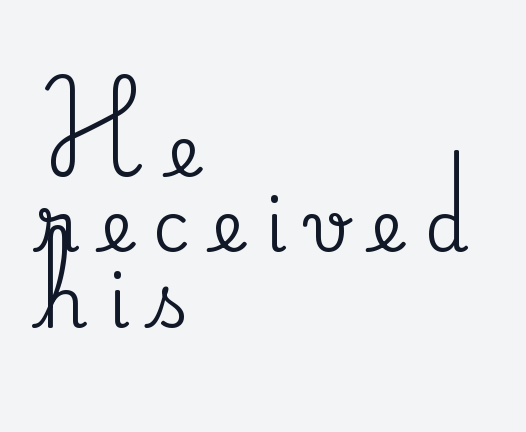
A roman cut, with each character standing at attention. Letterform terminals end in serifs throughout the passage. Teacher's note: observe the even left margin — that is flush-left alignment. Each letter keeps its own natural width here, so spacing adapts to shape. Is there much room between lines? No — they nearly touch. Descenders are the only things crossing below the line.
